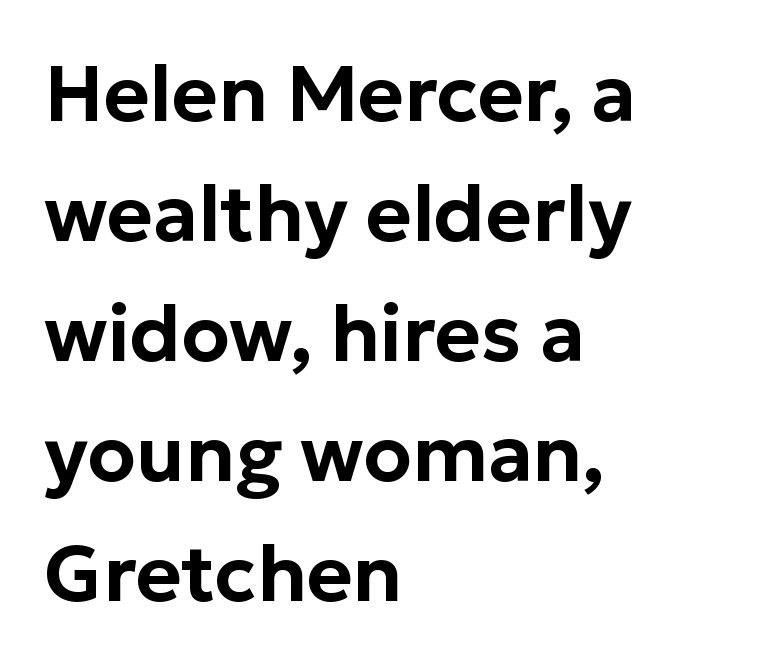
The lines are quadded left. Look at the bottom of the vertical strokes: they stop flat, with no serifs. Type without underlining. Unlike italic type, these characters show no tilt at all.
